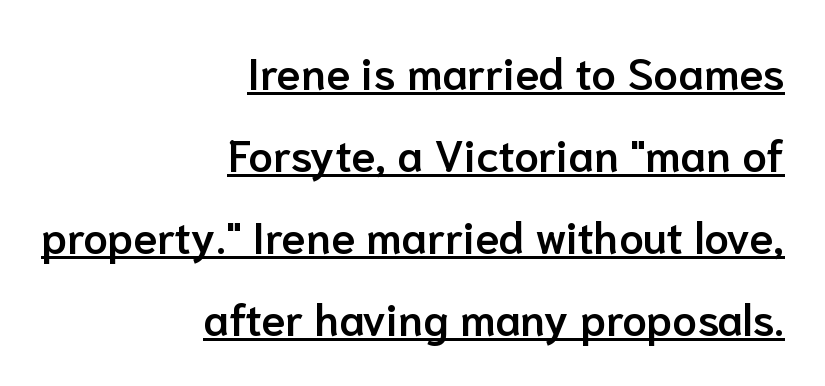
Visually the block forms a straight wall on the right and a jagged coastline on the left. Inter-character spacing is left at the font's built-in metrics. Here the designer chose a conventional face with non-uniform glyph widths. The face used here is a semibold: visibly heavier than regular, lighter than bold.
